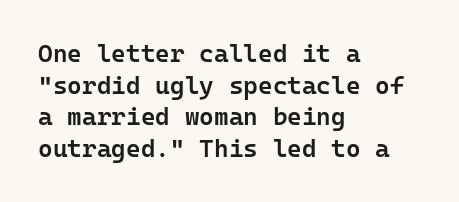
Q: Is the text bold? A: Semi-bold.
Q: Is the text italic (slanted)? A: No, it is upright.
Q: Is the text underlined? A: No.
Q: How is the paragraph aligned? A: Left-aligned.
Q: Is the spacing between letters normal or unusually wide? A: Normal.
Q: Is the spacing between lines tight, normal or loose? A: Normal.
